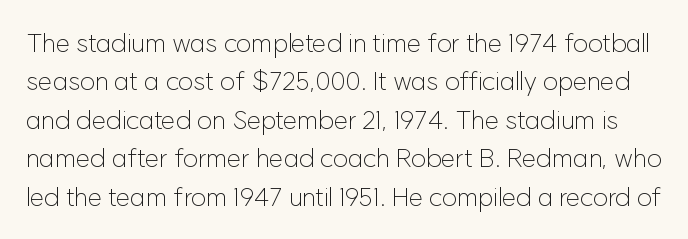
Q: Is the text bold? A: No.
Q: Is the text italic (slanted)? A: No, it is upright.
Q: Is the text underlined? A: No.
Q: Is the spacing between letters normal or unusually wide? A: Normal.
Q: Is the spacing between lines tight, normal or loose? A: Normal.
